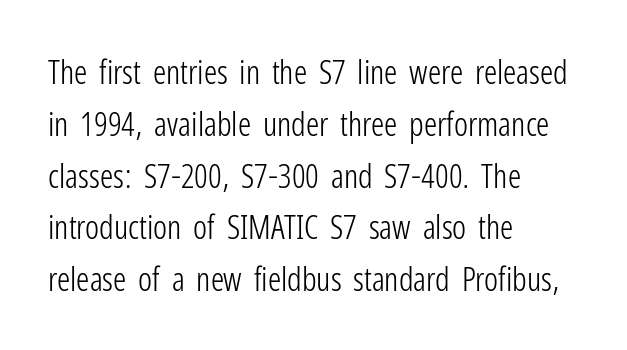
Q: Is the text bold? A: No.
Q: Is the text italic (slanted)? A: No, it is upright.
Q: Is the typeface a serif or a sans-serif typeface? A: Sans-serif.
Q: Is the text underlined? A: No.
Q: How is the paragraph aligned? A: Left-aligned.
Q: Is the spacing between letters normal or unusually wide? A: Normal.
Q: Is the spacing between lines tight, normal or loose? A: Normal.
Q: Width (condensed, normal, or wide)? A: Condensed.
Q: Stroke contrast? A: Low.
Q: x-height? A: Medium.
Q: Monospaced? A: No.
